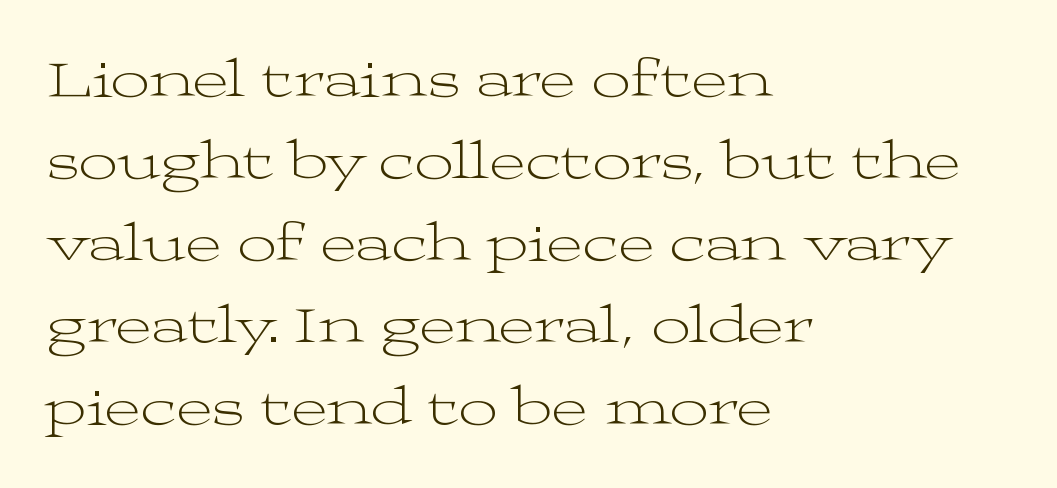
The image shows 55 px light, wide serif type, upright; set left-aligned, normal line spacing (1.49x), normal letter spacing, not underlined; medium stroke contrast and a medium x-height.
